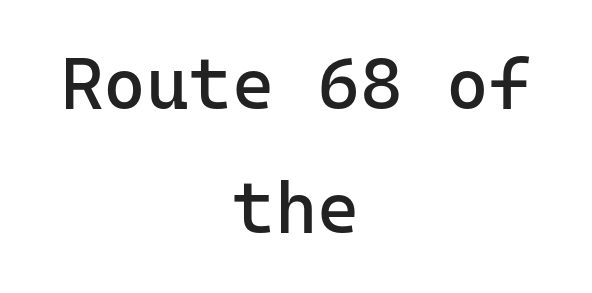
The font is comparable to plain body text, perhaps lighter. Underlining? Definitely not there. Regarding serifs, this sample does without them. No extra tracking has been applied to these lines. Posture: straight, roman, zero tilt.
